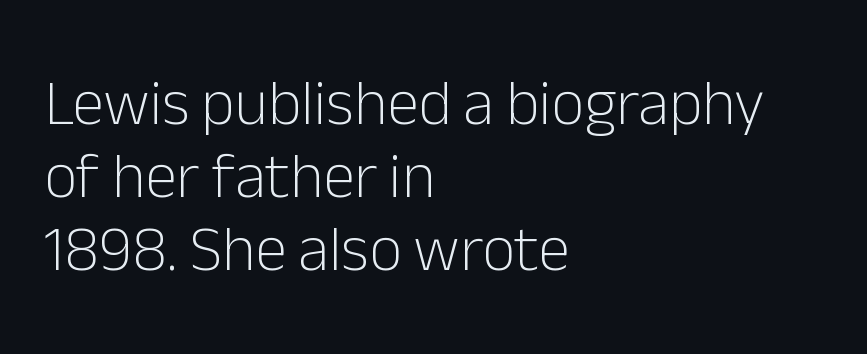
Q: Is the text bold? A: No.
Q: Is the text italic (slanted)? A: No, it is upright.
Q: Is the typeface a serif or a sans-serif typeface? A: Sans-serif.
Q: Is the text underlined? A: No.
Q: How is the paragraph aligned? A: Left-aligned.
Q: Is the spacing between letters normal or unusually wide? A: Normal.
Q: Is the spacing between lines tight, normal or loose? A: Tight.
Q: Width (condensed, normal, or wide)? A: Normal.
Q: Stroke contrast? A: Low.
Q: x-height? A: Medium.
Q: Monospaced? A: No.
